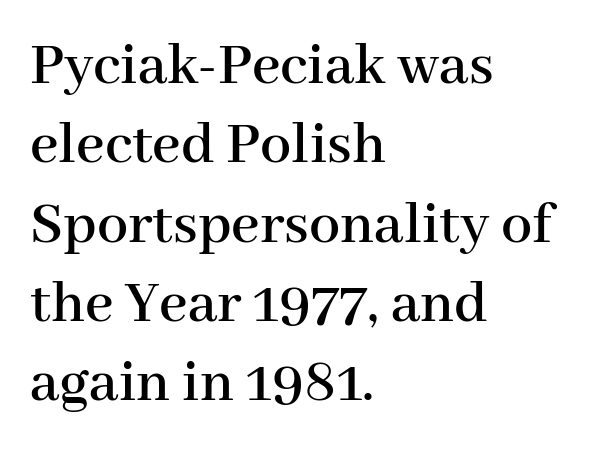
{"serif": "yes", "italic": "no", "width": "normal", "stroke_contrast": "high", "x_height": "medium", "monospaced": "no", "underline": "no", "align": "left", "line_spacing": "normal", "line_spacing_ratio": 1.28, "letter_spacing": "normal", "letter_spacing_em": 0.0, "glyph_px": 62}
